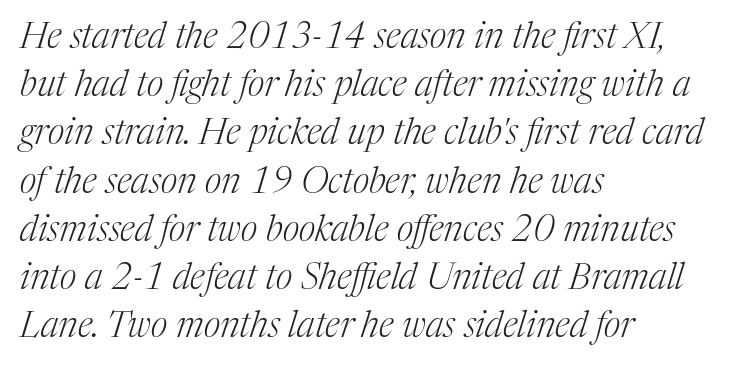
Ink coverage per letter is moderate at most. The lines are quadded left. The tracking reads as untouched default to a designer's eye. The type family on display is of the serif kind. Think of a printed novel: that variable character pitch is what you see here. A typesetter would call this leading conventional body-copy spacing.
